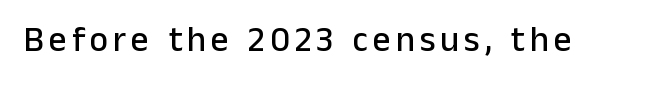
{"serif": "no", "italic": "no", "width": "normal", "stroke_contrast": "low", "x_height": "medium", "monospaced": "no", "underline": "no", "glyph_px": 35}
